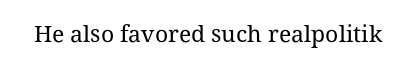
The image shows 23 px text type, upright; set normal letter spacing, not underlined.
